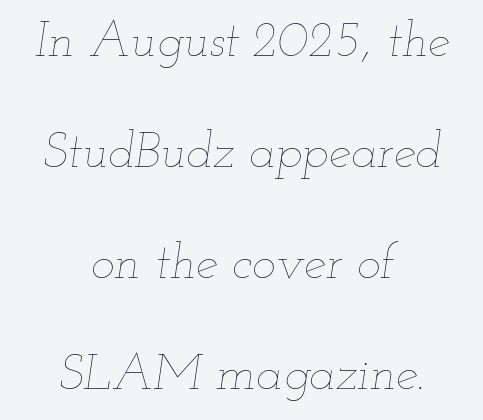
Q: Is the text bold? A: No.
Q: Is the text italic (slanted)? A: Yes, it leans right by about 12 degrees.
Q: Is the text underlined? A: No.
Q: How is the paragraph aligned? A: Centered.
Q: Is the spacing between letters normal or unusually wide? A: Normal.
Q: Is the spacing between lines tight, normal or loose? A: Loose.
Q: Width (condensed, normal, or wide)? A: Wide.
Q: Stroke contrast? A: Low.
Q: x-height? A: Small.
Q: Monospaced? A: No.
